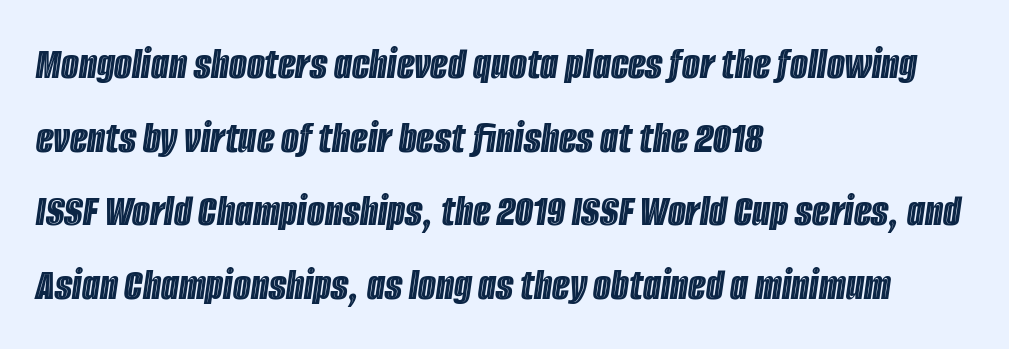
Any mark beneath the type? The region is blank. Is the letter spacing exaggerated? No — it looks like the ordinary default. Summary of vertical rhythm: regular, with standard interline spacing. You could not count columns in this text — the font is proportionally spaced. Line starts are locked; line ends wander. The rendering applies a slant to the glyphs.
